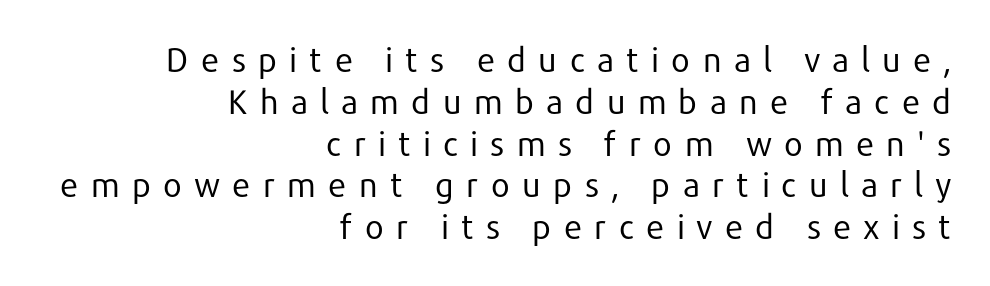
The image shows 34 px regular-weight sans-serif type, upright; set right-aligned, line spacing 1.23x, unusually wide letter spacing (+0.34 em), not underlined; low stroke contrast and a medium x-height.
